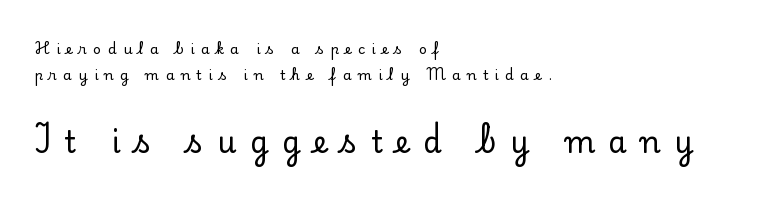
The face used here is seriffed, in the tradition of book romans. Check the space under the baseline: it is left empty. The designer gave the closing block more size than the opening block. Visually the block forms a straight wall on the left and a jagged coastline on the right.
